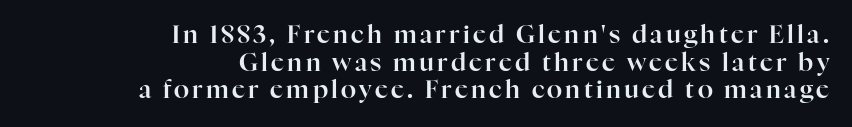
Q: Is the text italic (slanted)? A: No, it is upright.
Q: Is the text underlined? A: No.
Q: How is the paragraph aligned? A: Right-aligned.
Q: Is the spacing between lines tight, normal or loose? A: Tight.
